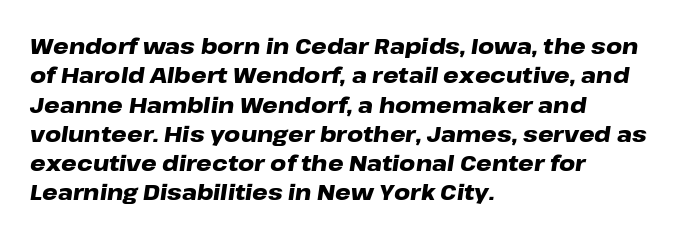
The image shows 22 px bold type, italic (leaning right); set left-aligned, normal line spacing (1.33x), normal letter spacing, not underlined.
